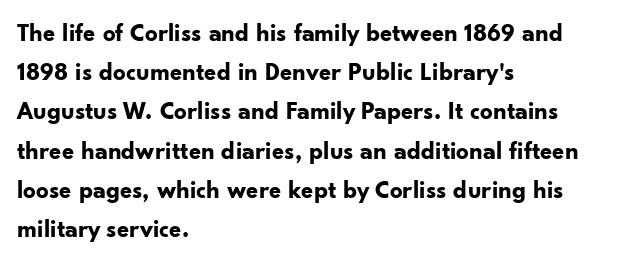
{"italic": "no", "bold": "yes", "underline": "no", "align": "left", "line_spacing": "normal", "line_spacing_ratio": 1.57, "letter_spacing": "normal", "letter_spacing_em": 0.0, "glyph_px": 25}
